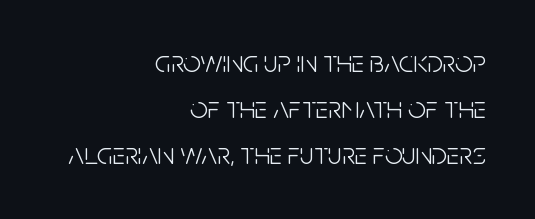
The glyphs are unaccompanied by any horizontal stroke below them. The typeface chosen for these lines omits serifs. Leftover space on each line is placed entirely before the opening word. Successive baselines arrive at the customary interval. The font is comparable to plain body text, perhaps lighter.
